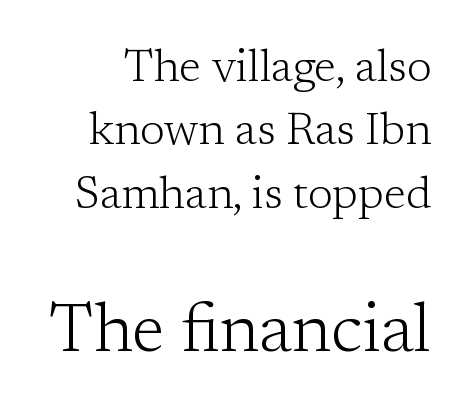
{"serif": "yes", "italic": "no", "bold": "no", "weight": "light", "width": "normal", "stroke_contrast": "low", "x_height": "medium", "monospaced": "no", "underline": "no", "line_spacing": "normal", "line_spacing_ratio": 1.41, "letter_spacing": "normal", "letter_spacing_em": 0.0, "larger_block": "second", "size_ratio": 1.51, "glyph_px": 68}
